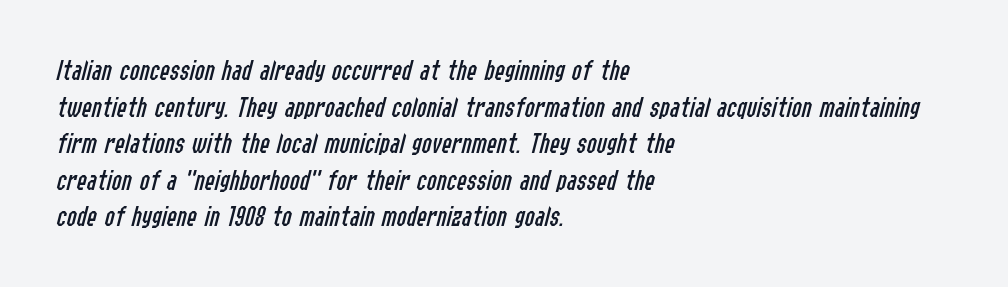
{"italic": "yes", "lean": "right", "slant_degrees": 14, "bold": "no", "weight": "regular", "width": "condensed", "stroke_contrast": "low", "x_height": "medium", "monospaced": "no", "underline": "no", "align": "left", "line_spacing_ratio": 1.22, "letter_spacing": "normal", "letter_spacing_em": 0.0, "glyph_px": 30}
